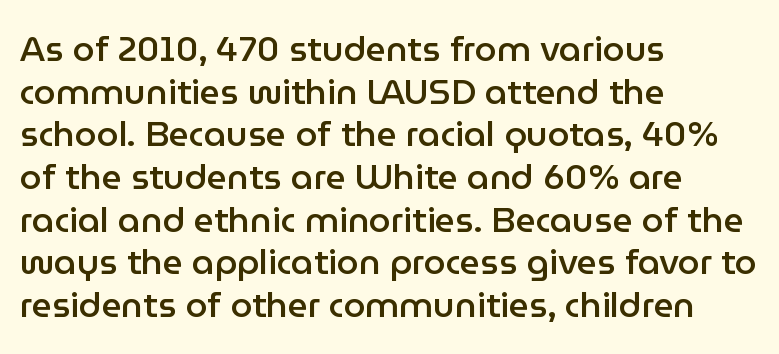
{"serif": "no", "italic": "no", "bold": "semi", "weight": "semibold", "width": "normal", "stroke_contrast": "low", "x_height": "medium", "monospaced": "no", "underline": "no", "align": "left", "line_spacing_ratio": 1.22, "letter_spacing": "normal", "letter_spacing_em": 0.0, "glyph_px": 35}
